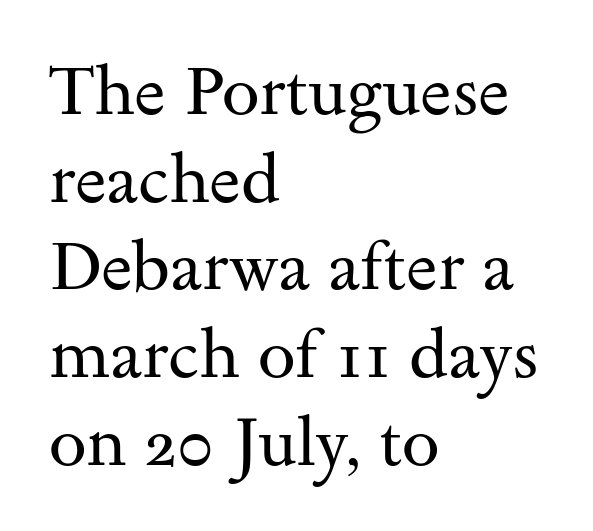
Q: Is the text bold? A: No.
Q: Is the text italic (slanted)? A: No, it is upright.
Q: Is the typeface a serif or a sans-serif typeface? A: Serif.
Q: Is the text underlined? A: No.
Q: How is the paragraph aligned? A: Left-aligned.
Q: Is the spacing between letters normal or unusually wide? A: Normal.
Q: Is the spacing between lines tight, normal or loose? A: Normal.
Q: Width (condensed, normal, or wide)? A: Wide.
Q: Stroke contrast? A: Medium.
Q: x-height? A: Small.
Q: Monospaced? A: No.
